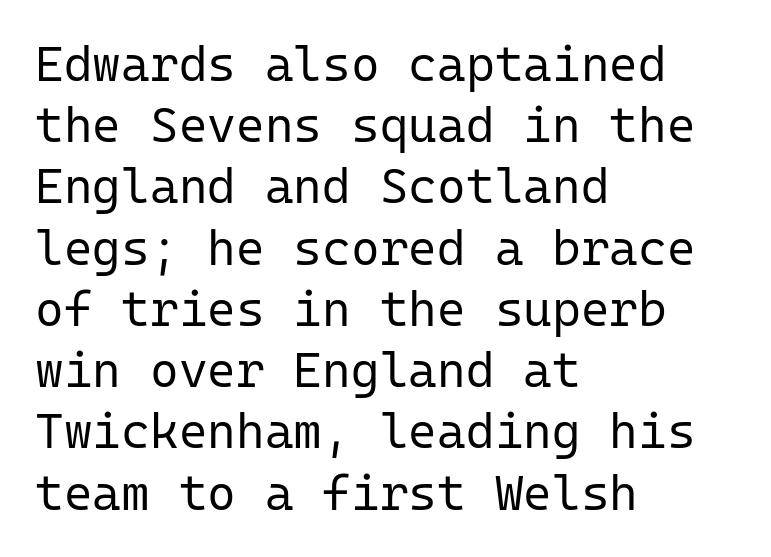
{"serif": "no", "italic": "no", "bold": "no", "weight": "regular", "width": "normal", "stroke_contrast": "low", "x_height": "medium", "monospaced": "yes", "underline": "no", "align": "left", "line_spacing": "normal", "line_spacing_ratio": 1.25, "letter_spacing": "normal", "letter_spacing_em": 0.0, "glyph_px": 49}
